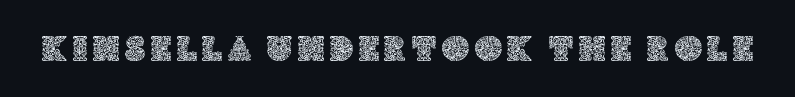
Unlike italic type, these characters show no tilt at all. Check under the words: just untouched page. Is this a fixed-width face? No — the glyphs have proportional, varying widths.
